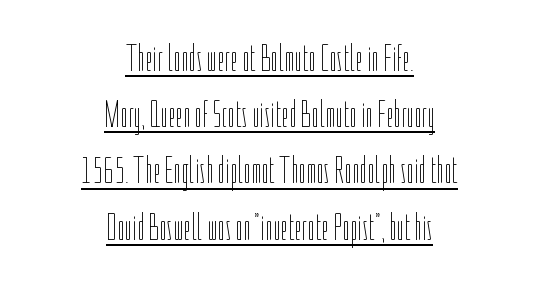
The image shows 38 px thin, condensed type, upright; set centered, normal line spacing (1.48x), normal letter spacing, underlined; low stroke contrast and a medium x-height.
